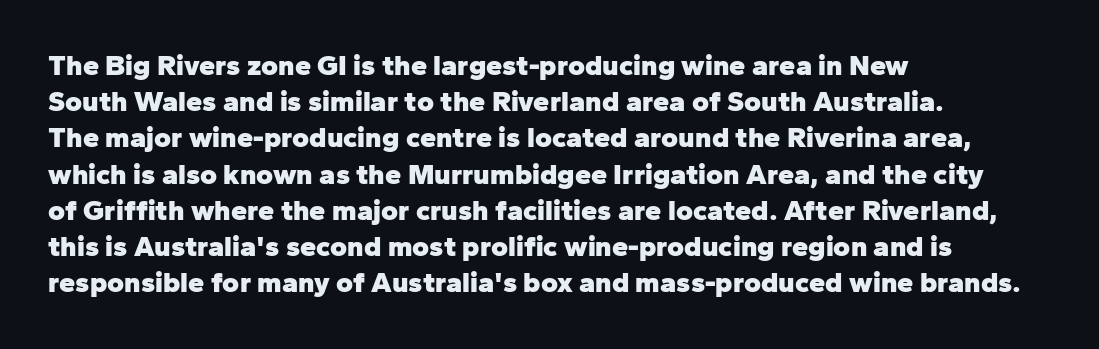
The image shows 29 px heavy sans-serif type, upright; set left-aligned, normal line spacing (1.25x), normal letter spacing, not underlined; low stroke contrast and a medium x-height.
